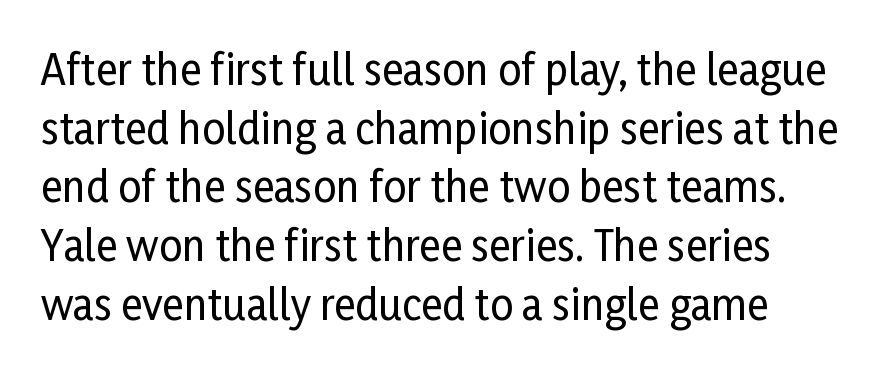
Stroke terminals: plain, sans-serif. Nope, not italic — everything's standing straight. Descenders hang freely into open space. Spacing verdict: proportional, widths tailored to each character. The line texture is even and compact thanks to regular tracking. Leading: standard.
